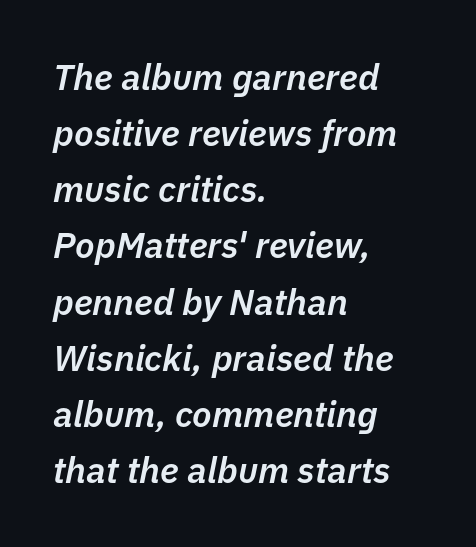
The image shows 36 px semibold type, italic (leaning right); set left-aligned, normal line spacing (1.56x), normal letter spacing, not underlined; low stroke contrast and a medium x-height.
